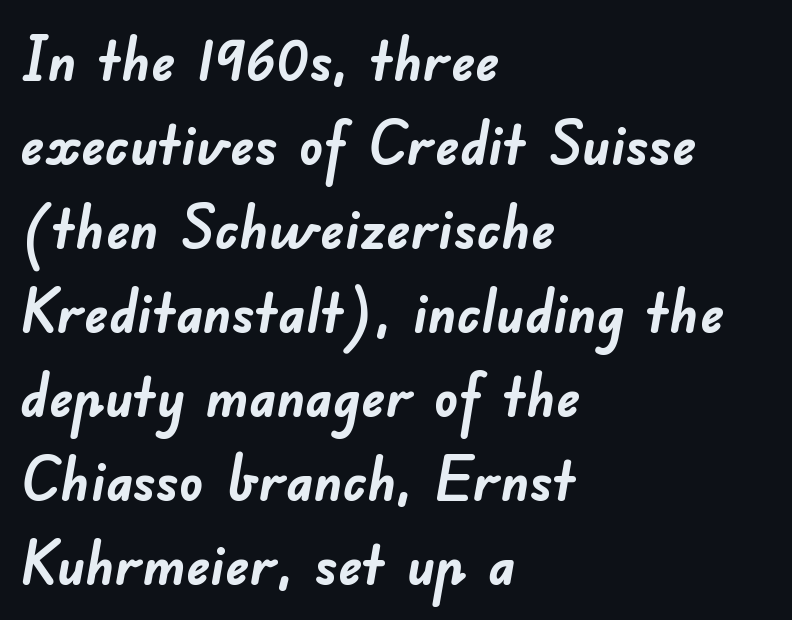
Q: Is the text bold? A: Yes.
Q: Is the typeface a serif or a sans-serif typeface? A: Sans-serif.
Q: Is the text underlined? A: No.
Q: How is the paragraph aligned? A: Left-aligned.
Q: Is the spacing between letters normal or unusually wide? A: Normal.
Q: Is the spacing between lines tight, normal or loose? A: Normal.
Q: Width (condensed, normal, or wide)? A: Normal.
Q: Stroke contrast? A: Low.
Q: x-height? A: Small.
Q: Monospaced? A: No.
